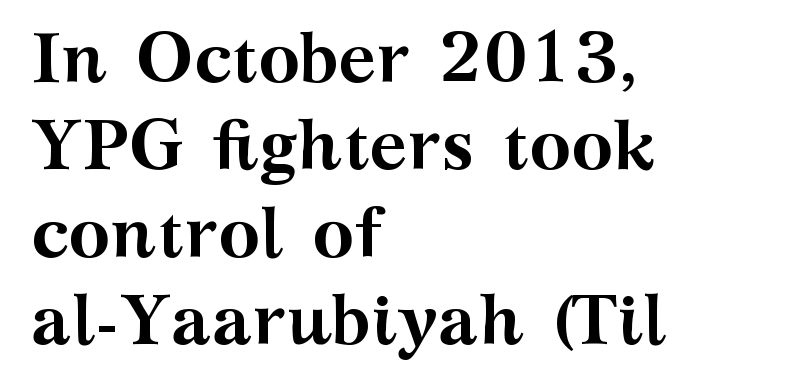
Q: Is the text bold? A: Yes.
Q: Is the text italic (slanted)? A: No, it is upright.
Q: Is the typeface a serif or a sans-serif typeface? A: Serif.
Q: Is the text underlined? A: No.
Q: How is the paragraph aligned? A: Left-aligned.
Q: Is the spacing between letters normal or unusually wide? A: Normal.
Q: Width (condensed, normal, or wide)? A: Wide.
Q: Stroke contrast? A: Medium.
Q: x-height? A: Medium.
Q: Monospaced? A: No.
